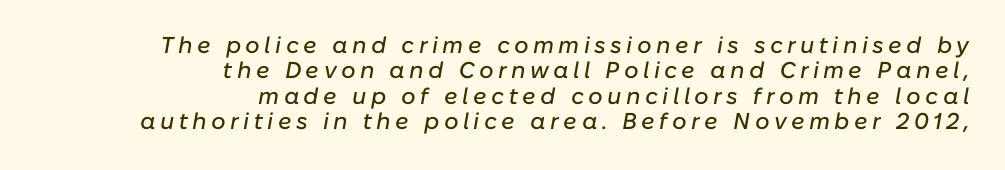
The passage shown stacks its lines with hardly any gap. Designer's note — italics engaged. A student would call this right alignment; a typographer would say flush right, rag left. Descenders are the only things crossing below the line.
